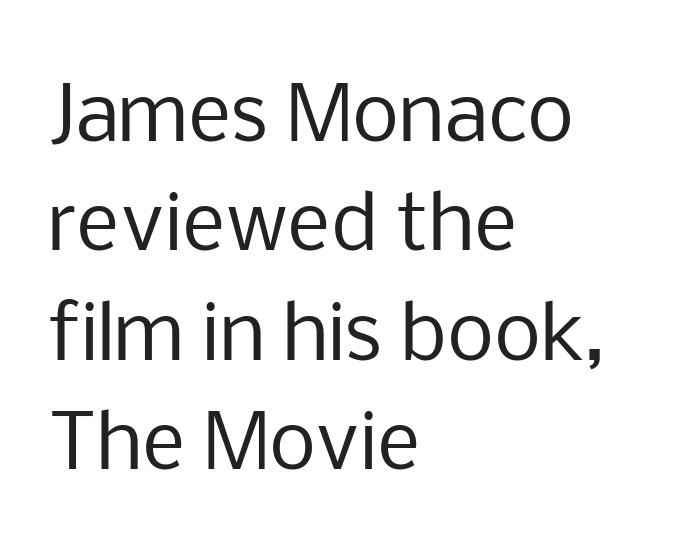
In terms of posture, this sample is upright. On a weight scale, this lands at 450 or below. Between one letter and the next there's only the usual sliver of space. Successive baselines arrive at the customary interval.
